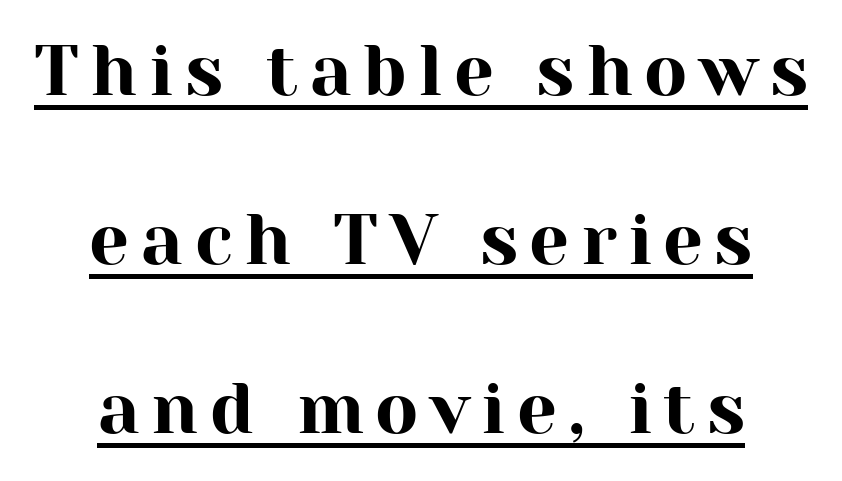
The image shows 71 px serif type, upright; set centered, loose line spacing (2.38x), underlined; high stroke contrast and a medium x-height.
